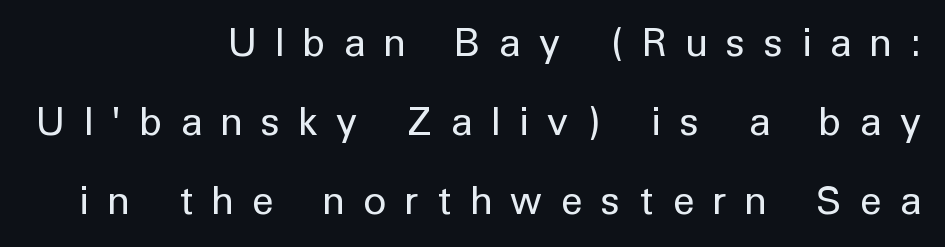
{"serif": "no", "italic": "no", "bold": "no", "weight": "regular", "width": "normal", "stroke_contrast": "low", "x_height": "medium", "monospaced": "no", "underline": "no", "align": "right", "line_spacing": "loose", "line_spacing_ratio": 2.03, "letter_spacing": "wide", "letter_spacing_em": 0.49, "glyph_px": 39}
